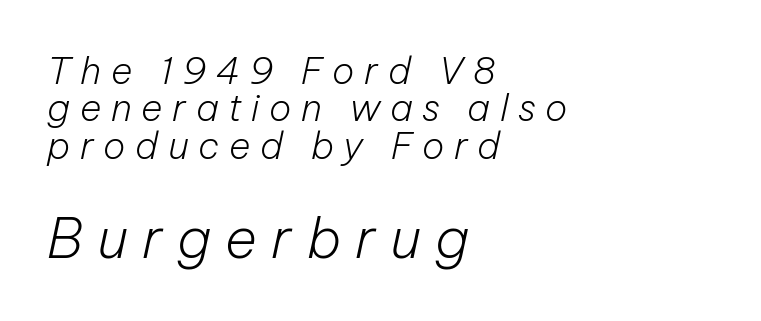
{"italic": "yes", "lean": "right", "slant_degrees": 12, "bold": "no", "weight": "light", "width": "normal", "stroke_contrast": "low", "x_height": "medium", "monospaced": "no", "underline": "no", "align": "left", "line_spacing": "tight", "line_spacing_ratio": 1.01, "letter_spacing": "wide", "letter_spacing_em": 0.26, "larger_block": "second", "size_ratio": 1.49, "glyph_px": 55}
